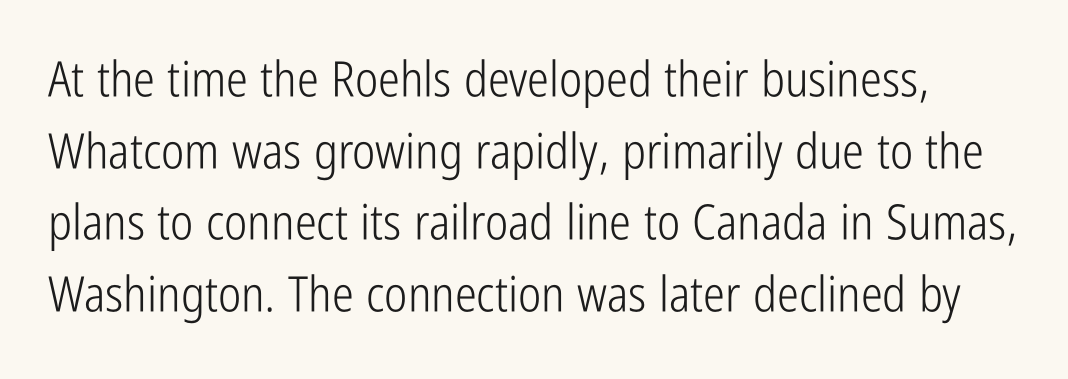
{"serif": "no", "italic": "no", "bold": "no", "weight": "light", "width": "condensed", "stroke_contrast": "low", "x_height": "medium", "monospaced": "no", "underline": "no", "line_spacing": "normal", "line_spacing_ratio": 1.46, "letter_spacing": "normal", "letter_spacing_em": 0.0, "glyph_px": 49}
